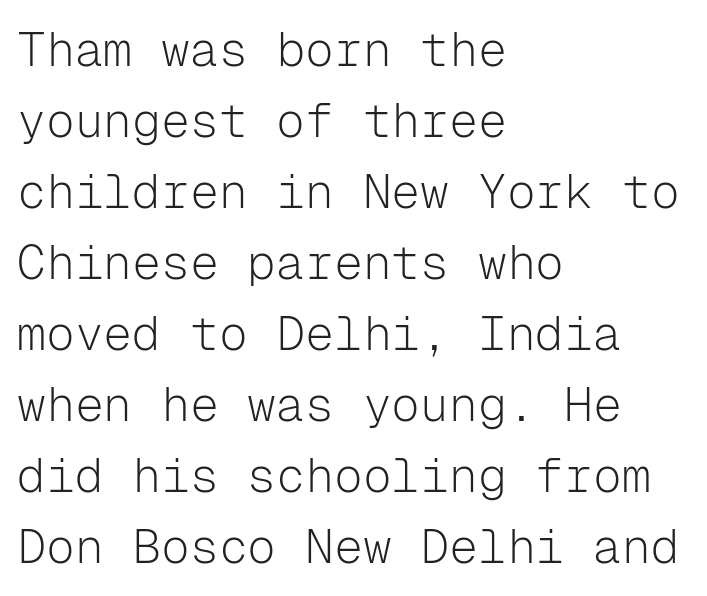
The image shows 48 px light sans-serif type, upright, monospaced; set left-aligned, normal line spacing (1.48x), normal letter spacing, not underlined; low stroke contrast and a medium x-height.
